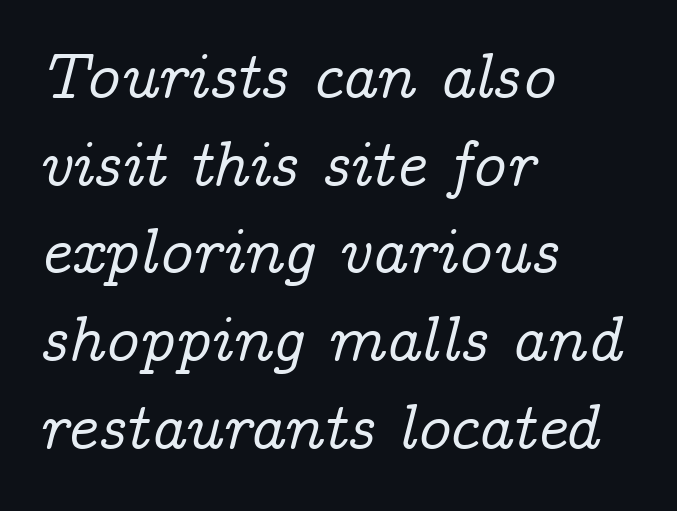
Stroke terminals: seriffed. The tracking reads as untouched default to a designer's eye. Note the varied advance widths — an 'i' is clearly narrower than an 'm'. Words float on clear page, feet unadorned. Line beginnings align vertically; line endings do not. Each new line begins a customary step beneath the previous one.
